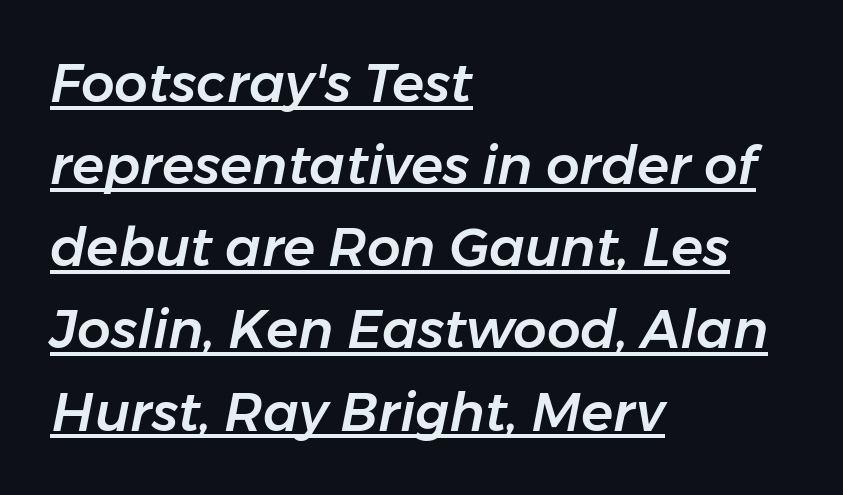
{"italic": "yes", "lean": "right", "slant_degrees": 11, "width": "normal", "stroke_contrast": "low", "x_height": "medium", "monospaced": "no", "underline": "yes", "align": "left", "line_spacing": "normal", "line_spacing_ratio": 1.55, "letter_spacing": "normal", "letter_spacing_em": 0.0, "glyph_px": 53}
